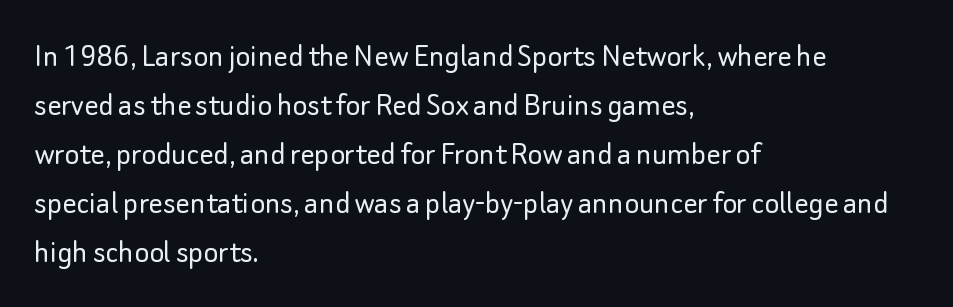
The image shows 35 px light sans-serif type, upright; set left-aligned, normal line spacing (1.4x), normal letter spacing, not underlined; low stroke contrast and a small x-height.
